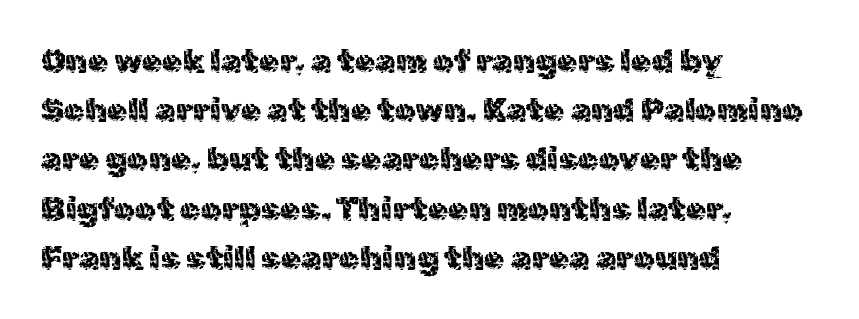
The rendering anchors every line to the left-hand side. Leading matches the norm, producing a regular column. Italic? Not at all — the glyphs are vertical. This rendering features lettering with no underline. Counters stay open thanks to moderate or lighter strokes.
